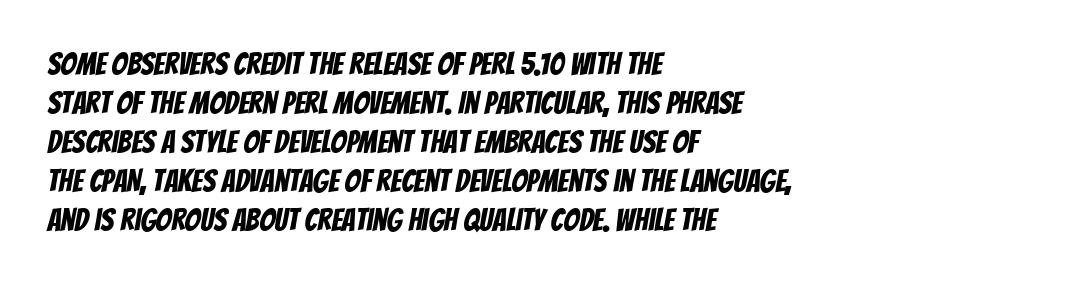
This rendering leaves character spacing at its baseline value. The rendering uses a moderate line-height, typical for paragraphs. Examine the stroke ends and you'll find no serifs. Quick note: underline off.
